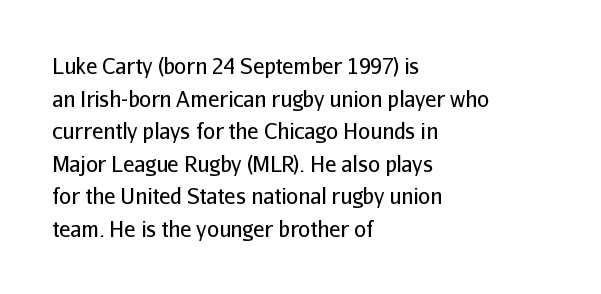
{"italic": "no", "bold": "no", "underline": "no", "align": "left", "line_spacing": "normal", "line_spacing_ratio": 1.55, "letter_spacing": "normal", "letter_spacing_em": 0.0, "glyph_px": 21}
